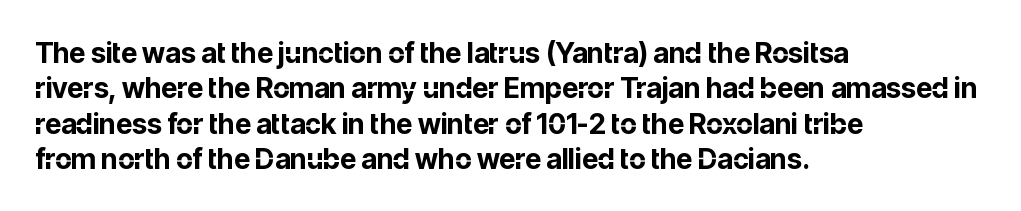
The specimen omits any rule beneath the text block's lines. Characters follow at the spacing the type designer built in. If you measured baseline to baseline, you'd find a middling distance. This rendering uses left alignment, leaving the right contour irregular. Look at the bottom of the vertical strokes: they stop flat, with no serifs.
